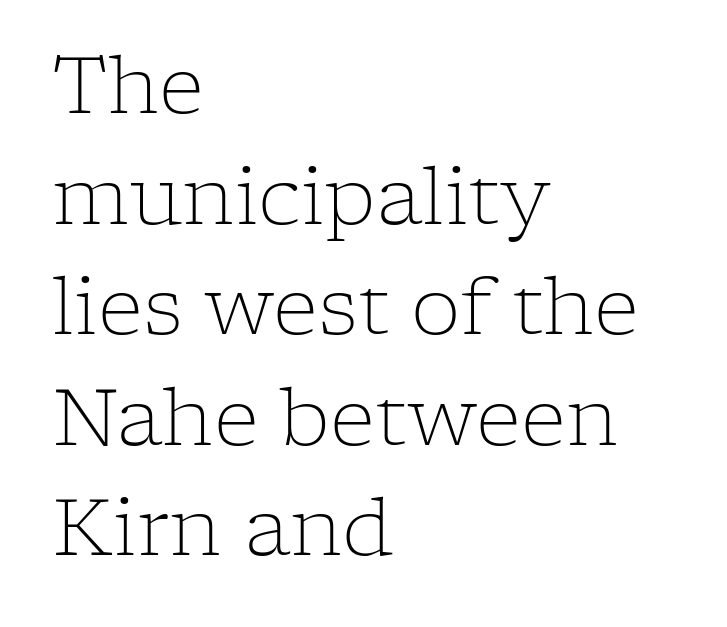
Each letter's strokes conclude with small projecting serifs. The string is rendered with underlining switched off. A classic flush-left, rag-right setting is used for this passage. The face used here is proportionally spaced, like ordinary book or web type. The leading is moderate, giving the passage an even texture.
